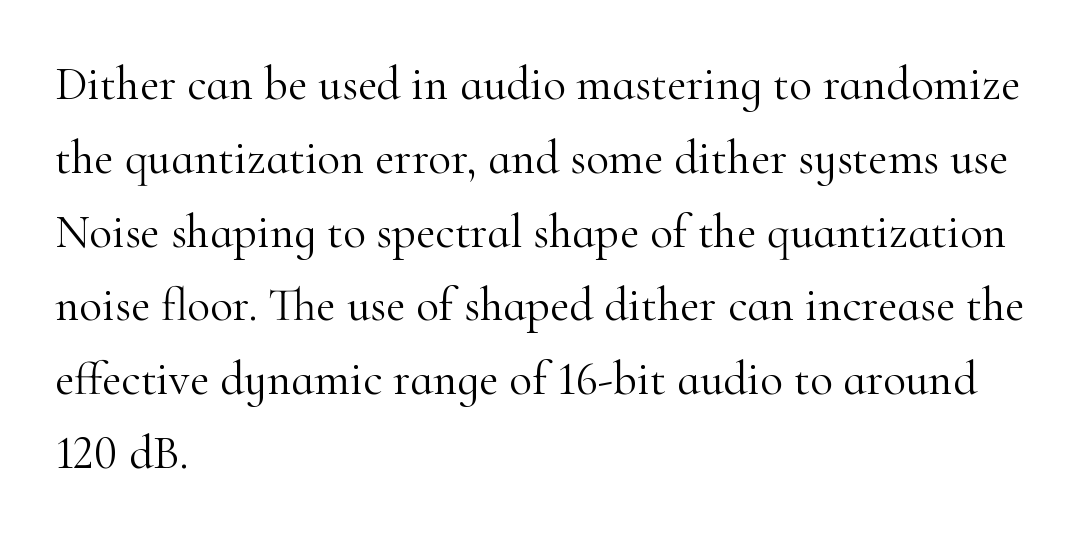
Glyph-to-glyph distance matches everyday printed text. These lines are composed in type with serifs. The passage shown is typed in a proportional face where columns would drift. A roman cut, with each character standing at attention. The typesetter chose a ragged-right arrangement here.
